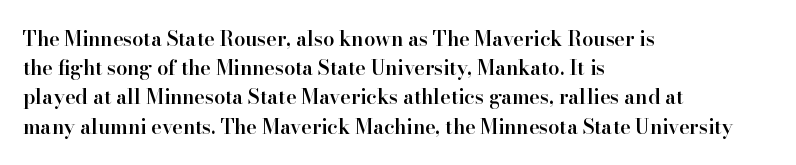
Q: Is the text bold? A: Semi-bold.
Q: Is the text italic (slanted)? A: No, it is upright.
Q: Is the text underlined? A: No.
Q: How is the paragraph aligned? A: Left-aligned.
Q: Is the spacing between letters normal or unusually wide? A: Normal.
Q: Is the spacing between lines tight, normal or loose? A: Normal.
